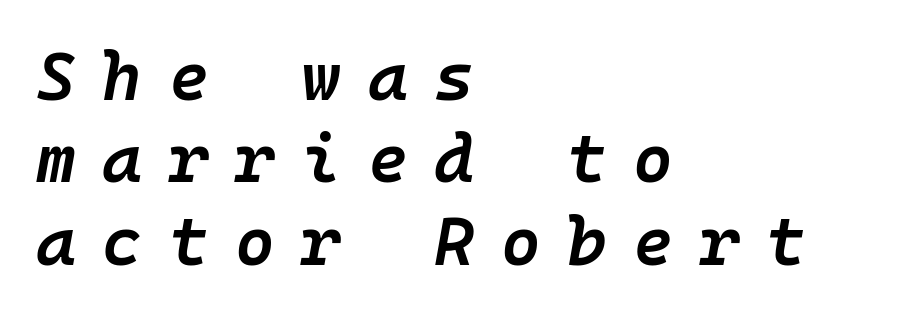
Q: Is the text bold? A: Semi-bold.
Q: Is the text italic (slanted)? A: Yes, it leans right by about 10 degrees.
Q: Is the text underlined? A: No.
Q: How is the paragraph aligned? A: Left-aligned.
Q: Is the spacing between letters normal or unusually wide? A: Unusually wide.
Q: Width (condensed, normal, or wide)? A: Normal.
Q: Stroke contrast? A: Low.
Q: x-height? A: Medium.
Q: Monospaced? A: Yes.
